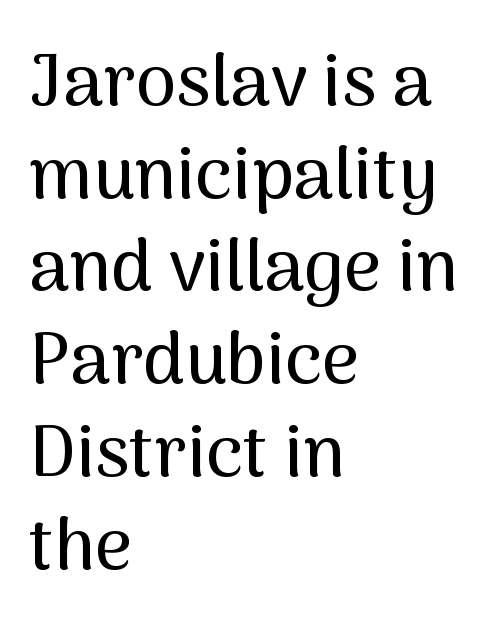
Regular leading. Character widths vary here, with narrow letters taking less room than wide ones. The paragraph has a hard left edge and a soft right edge. Unmarked baselines from the first word to the last. Font category for this specimen: sans-serif.
